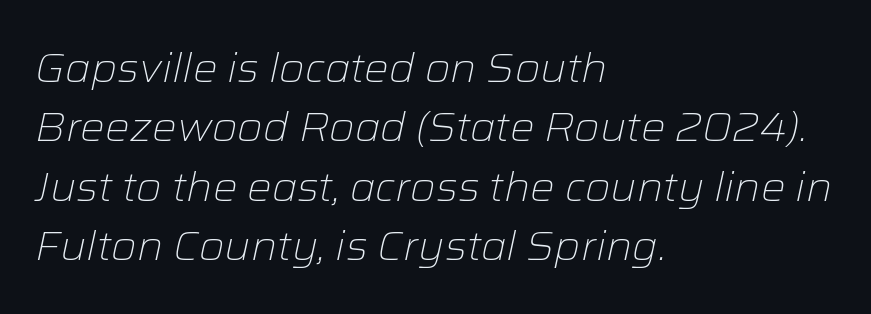
Q: Is the text bold? A: No.
Q: Is the text italic (slanted)? A: Yes, it leans right by about 12 degrees.
Q: Is the text underlined? A: No.
Q: How is the paragraph aligned? A: Left-aligned.
Q: Is the spacing between letters normal or unusually wide? A: Normal.
Q: Is the spacing between lines tight, normal or loose? A: Normal.
Q: Width (condensed, normal, or wide)? A: Normal.
Q: Stroke contrast? A: Low.
Q: x-height? A: Medium.
Q: Monospaced? A: No.
